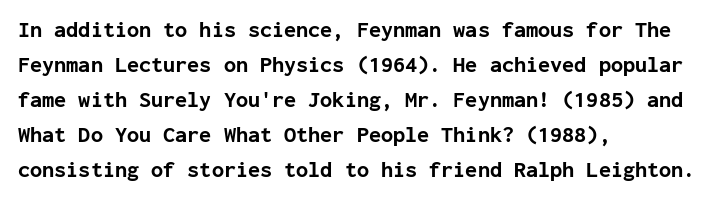
The image shows 22 px bold type, upright; set left-aligned, normal line spacing (1.59x), normal letter spacing, not underlined.
